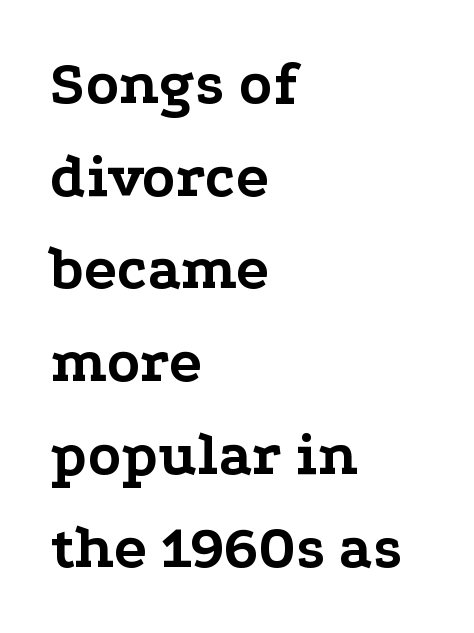
The image shows 61 px bold, wide serif type, upright; set left-aligned, normal line spacing (1.52x), normal letter spacing, not underlined; low stroke contrast and a medium x-height.
